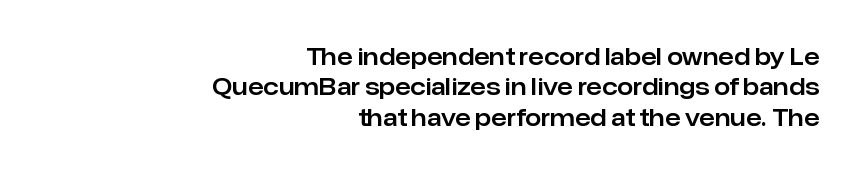
Q: Is the text italic (slanted)? A: No, it is upright.
Q: Is the text underlined? A: No.
Q: How is the paragraph aligned? A: Right-aligned.
Q: Is the spacing between letters normal or unusually wide? A: Normal.
Q: Is the spacing between lines tight, normal or loose? A: Normal.
